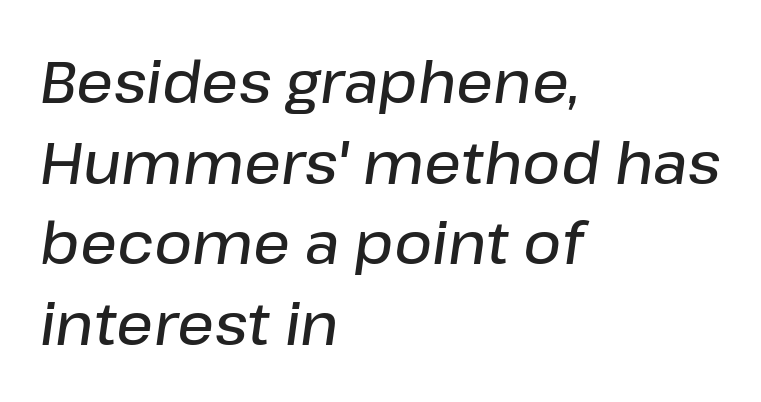
{"italic": "yes", "lean": "right", "slant_degrees": 8, "bold": "semi", "weight": "semibold", "width": "normal", "stroke_contrast": "low", "x_height": "medium", "monospaced": "no", "underline": "no", "align": "left", "line_spacing": "normal", "line_spacing_ratio": 1.39, "letter_spacing": "normal", "letter_spacing_em": 0.0, "glyph_px": 58}
